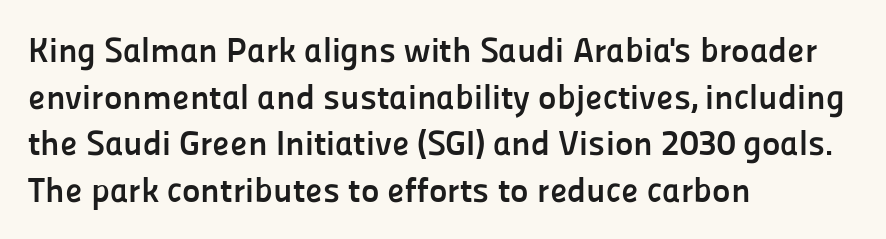
{"serif": "no", "italic": "no", "bold": "yes", "weight": "semibold", "width": "normal", "stroke_contrast": "low", "x_height": "medium", "monospaced": "no", "underline": "no", "align": "left", "line_spacing": "normal", "line_spacing_ratio": 1.33, "letter_spacing": "normal", "letter_spacing_em": 0.0, "glyph_px": 35}
